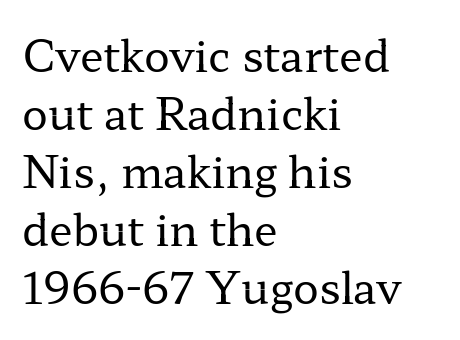
The image shows 43 px regular-weight, wide serif type, upright; set left-aligned, normal line spacing (1.35x), normal letter spacing, not underlined; low stroke contrast and a medium x-height.
